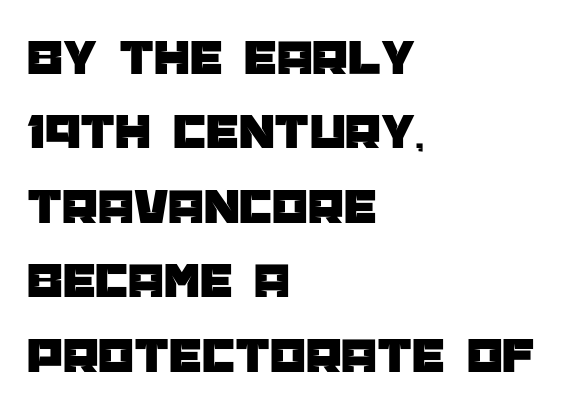
Horizontal bands of white between lines are of average thickness. Nobody drew a line under any word here. Regarding serifs, this sample does without them. Style check: upright. If you drew a ruler down the left edge, every line would touch it. Do the characters align in a grid? No, the font is proportional.
